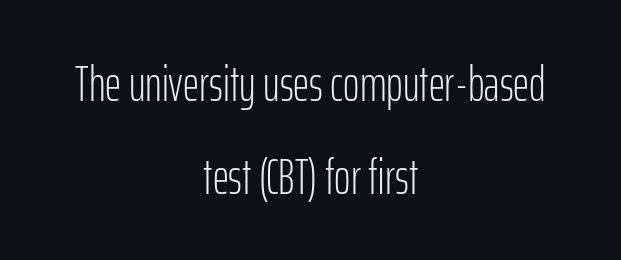
The image shows 50 px light, condensed sans-serif type, upright; set centered, line spacing 1.86x, normal letter spacing, not underlined; low stroke contrast and a medium x-height.
